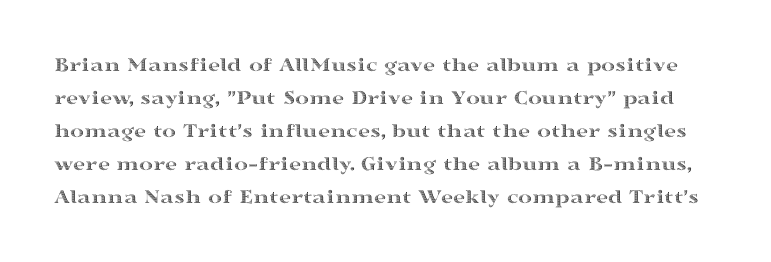
You can tell it's not italic because the verticals are truly vertical. This sample keeps an unexceptional amount of space between lines. What stands out about the letter spacing? Nothing — it is the standard amount. The zone under the glyphs is completely vacant.
